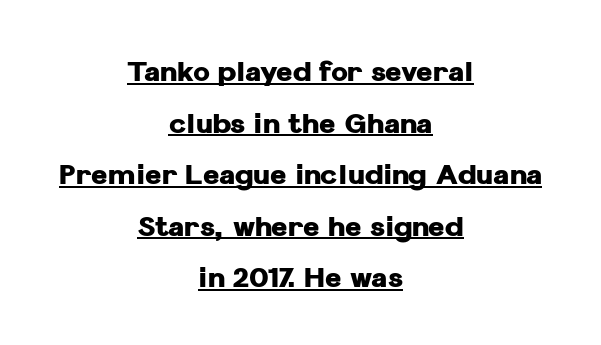
{"serif": "no", "italic": "no", "bold": "yes", "weight": "heavy", "width": "normal", "stroke_contrast": "low", "x_height": "medium", "monospaced": "no", "underline": "yes", "align": "center", "line_spacing_ratio": 1.84, "letter_spacing": "normal", "letter_spacing_em": 0.0, "glyph_px": 28}
